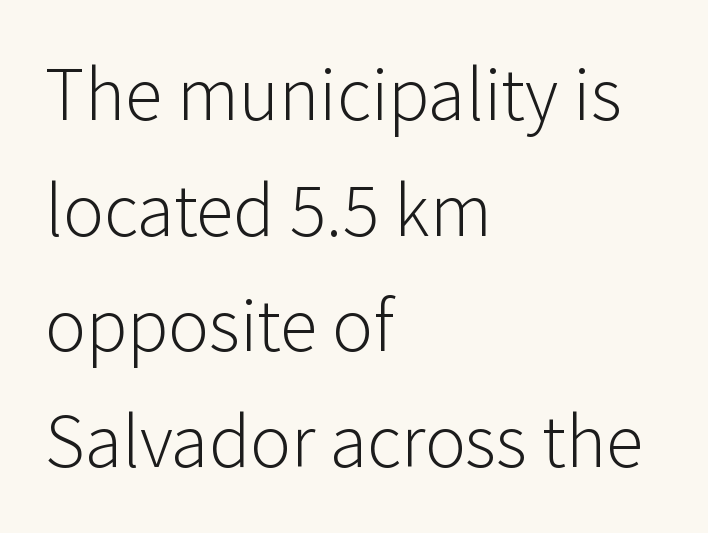
The image shows 76 px light sans-serif type, upright; set left-aligned, normal line spacing (1.52x), normal letter spacing, not underlined; low stroke contrast and a medium x-height.
